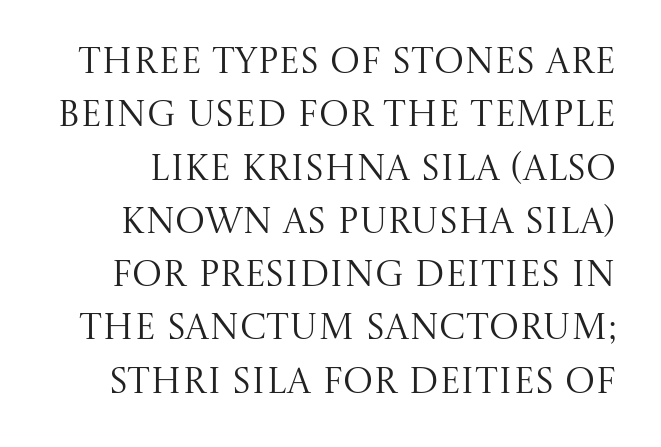
The image shows 36 px regular-weight serif type, upright; set normal line spacing (1.48x), normal letter spacing, not underlined; medium stroke contrast and a large x-height.
